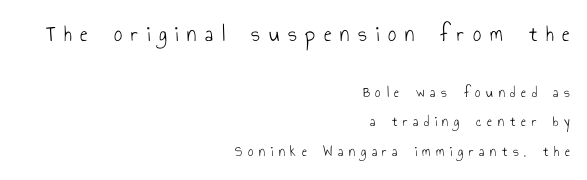
Q: Is the text bold? A: No.
Q: Is the text italic (slanted)? A: No, it is upright.
Q: Is the text underlined? A: No.
Q: How is the paragraph aligned? A: Right-aligned.
Q: Is the spacing between letters normal or unusually wide? A: Unusually wide.
Q: Is the spacing between lines tight, normal or loose? A: Loose.
Q: Which block of text is set in a larger size, the first (top) or the second (bottom)? A: The first (top) one.
